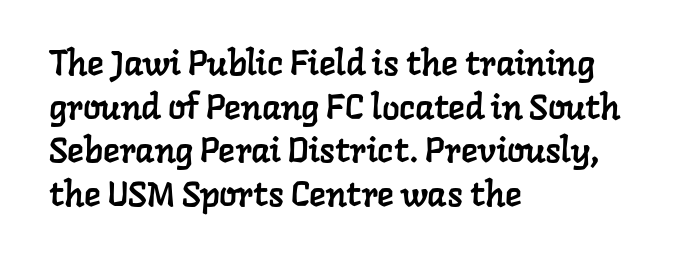
The image shows 35 px serif type; set left-aligned, normal line spacing (1.25x), normal letter spacing, not underlined; low stroke contrast and a medium x-height.
